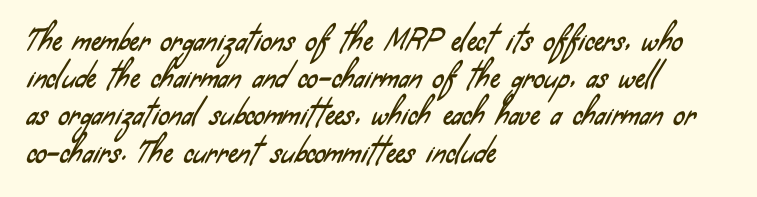
The image shows 28 px condensed sans-serif type; set left-aligned, normal line spacing (1.33x), normal letter spacing, not underlined; low stroke contrast and a small x-height.
